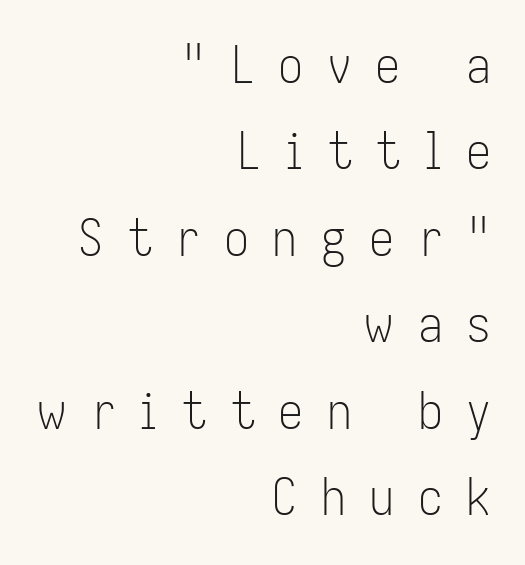
Q: Is the text bold? A: No.
Q: Is the text italic (slanted)? A: No, it is upright.
Q: Is the typeface a serif or a sans-serif typeface? A: Sans-serif.
Q: Is the text underlined? A: No.
Q: How is the paragraph aligned? A: Right-aligned.
Q: Is the spacing between letters normal or unusually wide? A: Unusually wide.
Q: Width (condensed, normal, or wide)? A: Condensed.
Q: Stroke contrast? A: Low.
Q: x-height? A: Medium.
Q: Monospaced? A: No.
